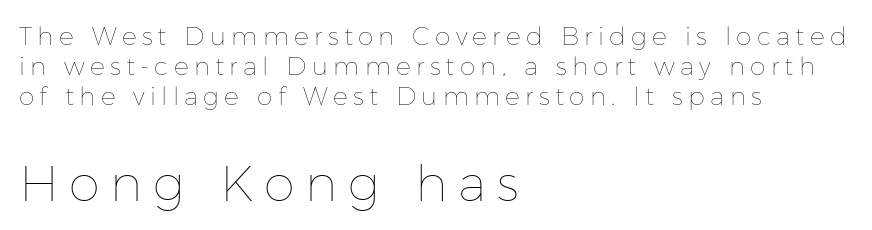
The compositor pushed each line to the left boundary. These lines are rendered in a variable-pitch font. Italic? Not at all — the glyphs are vertical. Clear beneath every line of the passage. Which chunk is bigger? The second one — the bottom block dwarfs the top. The letterforms sit at book weight or below.
